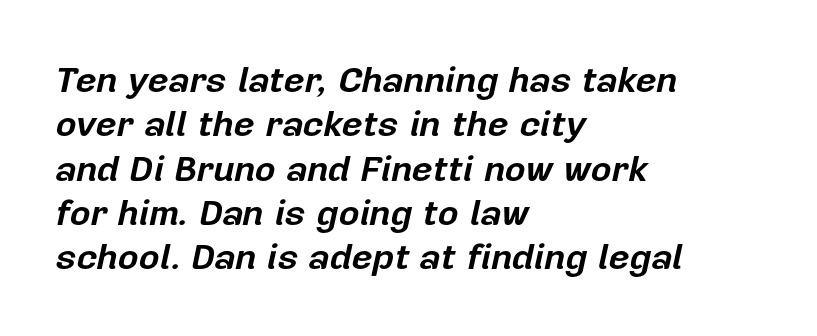
{"italic": "yes", "lean": "right", "slant_degrees": 12, "bold": "yes", "weight": "bold", "width": "normal", "stroke_contrast": "low", "x_height": "medium", "monospaced": "no", "underline": "no", "align": "left", "line_spacing_ratio": 1.23, "letter_spacing": "normal", "letter_spacing_em": 0.0, "glyph_px": 36}
